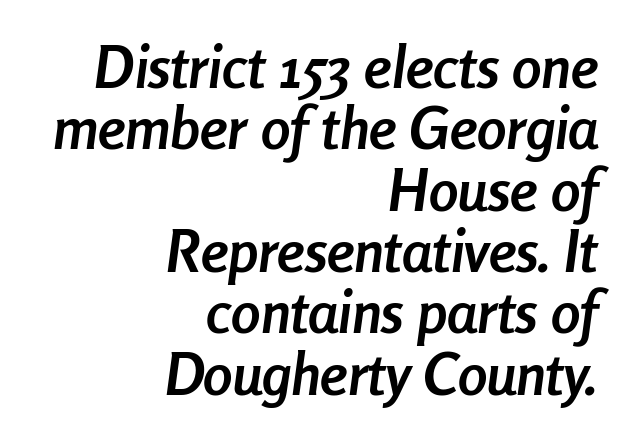
The image shows 59 px semibold, condensed type, italic (leaning right); set right-aligned, tight line spacing (1.04x), normal letter spacing, not underlined; low stroke contrast and a medium x-height.
